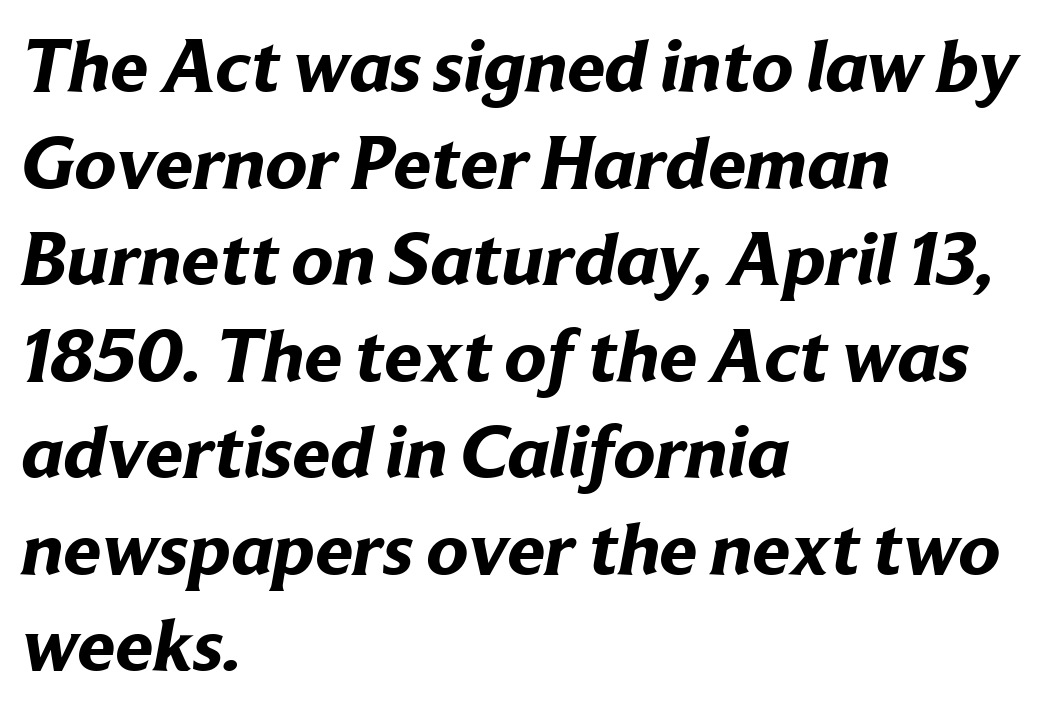
{"serif": "no", "bold": "yes", "weight": "bold", "width": "normal", "stroke_contrast": "low", "x_height": "medium", "monospaced": "no", "underline": "no", "align": "left", "line_spacing": "normal", "line_spacing_ratio": 1.27, "letter_spacing": "normal", "letter_spacing_em": 0.0, "glyph_px": 76}
